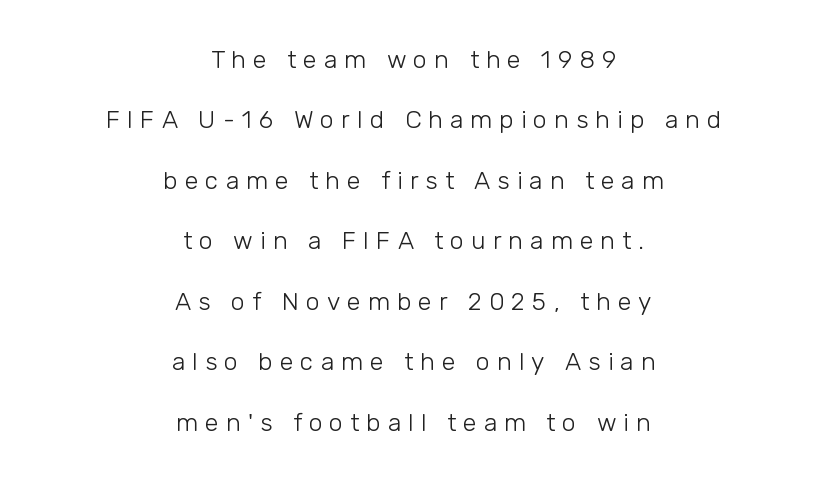
Does extra space separate the letters? Yes, quite a lot of it. Is the type heavy? It reads as light-to-regular instead. One glance says open: line gaps are wider than usual. Underlining? Definitely not there.
